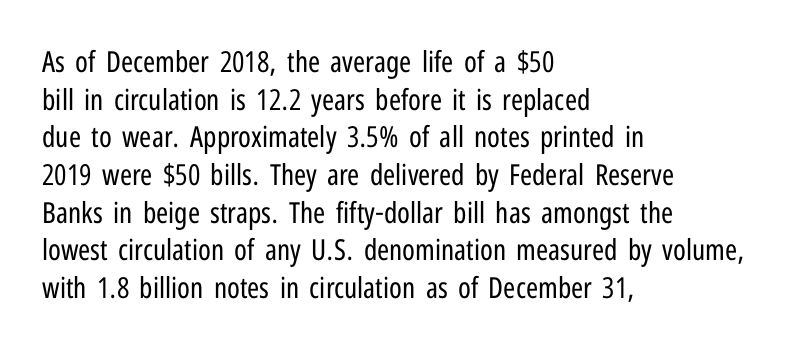
{"serif": "no", "italic": "no", "bold": "no", "weight": "regular", "width": "condensed", "stroke_contrast": "low", "x_height": "medium", "monospaced": "no", "underline": "no", "align": "left", "line_spacing": "normal", "line_spacing_ratio": 1.3, "letter_spacing": "normal", "letter_spacing_em": 0.0, "glyph_px": 29}
